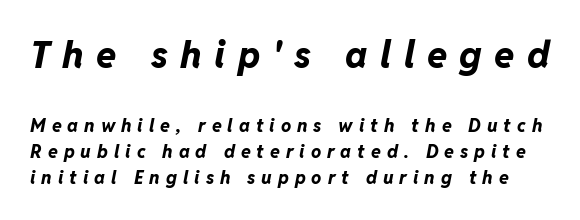
The image shows 37 px bold type, italic (leaning right); set normal line spacing (1.44x), unusually wide letter spacing (+0.33 em), not underlined; the first (top) block is 2.06x larger; low stroke contrast and a medium x-height.
